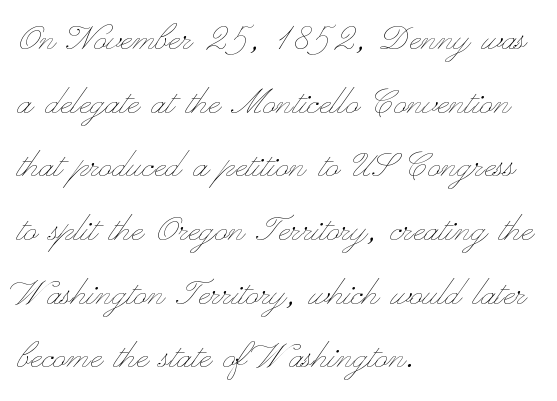
{"bold": "no", "weight": "thin", "width": "wide", "stroke_contrast": "low", "x_height": "small", "monospaced": "no", "underline": "no", "align": "left", "line_spacing": "normal", "line_spacing_ratio": 1.48, "letter_spacing": "normal", "letter_spacing_em": 0.0, "glyph_px": 43}
